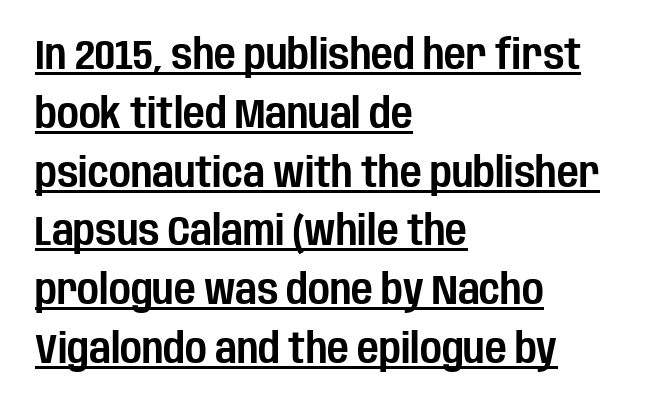
Q: Is the text italic (slanted)? A: No, it is upright.
Q: Is the typeface a serif or a sans-serif typeface? A: Sans-serif.
Q: Is the text underlined? A: Yes.
Q: How is the paragraph aligned? A: Left-aligned.
Q: Is the spacing between letters normal or unusually wide? A: Normal.
Q: Is the spacing between lines tight, normal or loose? A: Normal.
Q: Width (condensed, normal, or wide)? A: Condensed.
Q: Stroke contrast? A: Low.
Q: x-height? A: Large.
Q: Monospaced? A: No.
